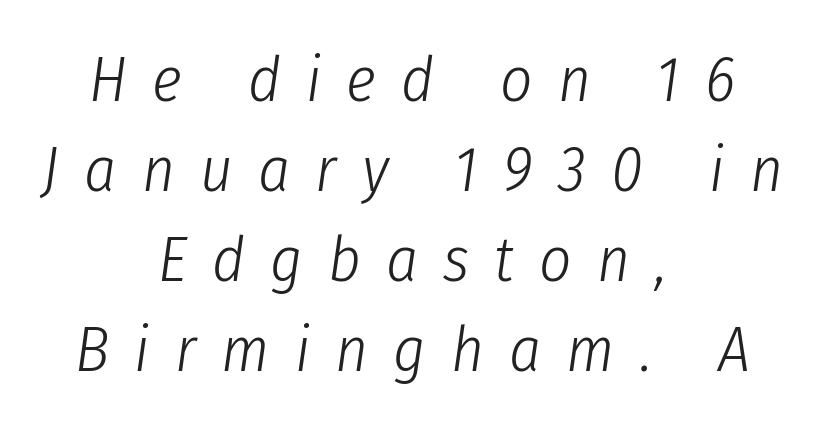
{"italic": "yes", "lean": "right", "slant_degrees": 8, "bold": "no", "weight": "light", "width": "condensed", "stroke_contrast": "low", "x_height": "medium", "monospaced": "no", "underline": "no", "align": "center", "line_spacing": "normal", "line_spacing_ratio": 1.43, "letter_spacing": "wide", "letter_spacing_em": 0.4, "glyph_px": 63}
